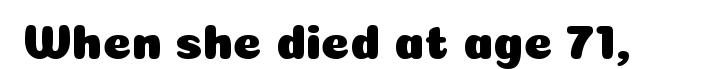
Q: Is the text italic (slanted)? A: No, it is upright.
Q: Is the typeface a serif or a sans-serif typeface? A: Sans-serif.
Q: Is the text underlined? A: No.
Q: Is the spacing between letters normal or unusually wide? A: Normal.
Q: Width (condensed, normal, or wide)? A: Normal.
Q: Stroke contrast? A: Low.
Q: x-height? A: Medium.
Q: Monospaced? A: No.
